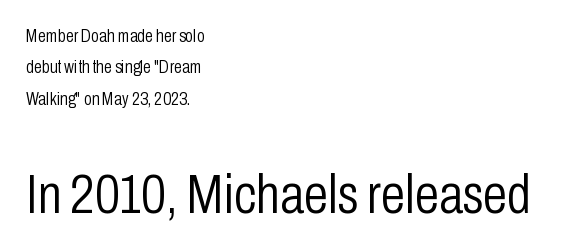
Q: Is the text bold? A: No.
Q: Is the text italic (slanted)? A: No, it is upright.
Q: Is the typeface a serif or a sans-serif typeface? A: Sans-serif.
Q: Is the text underlined? A: No.
Q: How is the paragraph aligned? A: Left-aligned.
Q: Is the spacing between letters normal or unusually wide? A: Normal.
Q: Which block of text is set in a larger size, the first (top) or the second (bottom)? A: The second (bottom) one.
Q: Width (condensed, normal, or wide)? A: Condensed.
Q: Stroke contrast? A: Low.
Q: x-height? A: Medium.
Q: Monospaced? A: No.
